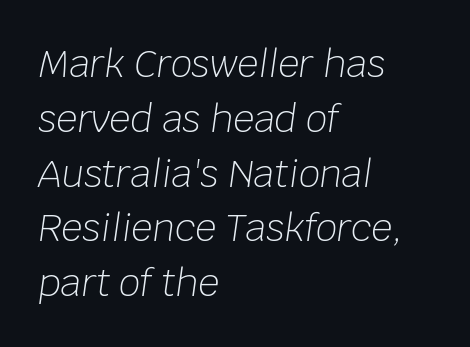
The image shows 37 px light type, italic (leaning right); set left-aligned, normal line spacing (1.48x), normal letter spacing, not underlined; low stroke contrast and a large x-height.
